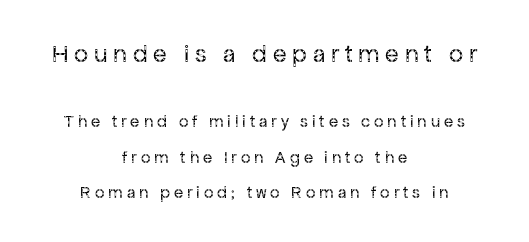
The image shows 25 px text type, upright; set centered, loose line spacing (2.11x), unusually wide letter spacing (+0.23 em), not underlined; the first (top) block is 1.47x larger.
